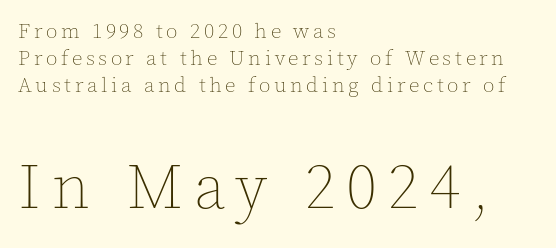
Q: Is the text bold? A: No.
Q: Is the text italic (slanted)? A: No, it is upright.
Q: Is the text underlined? A: No.
Q: How is the paragraph aligned? A: Left-aligned.
Q: Is the spacing between lines tight, normal or loose? A: Normal.
Q: Which block of text is set in a larger size, the first (top) or the second (bottom)? A: The second (bottom) one.
Q: Width (condensed, normal, or wide)? A: Normal.
Q: x-height? A: Medium.
Q: Monospaced? A: No.
